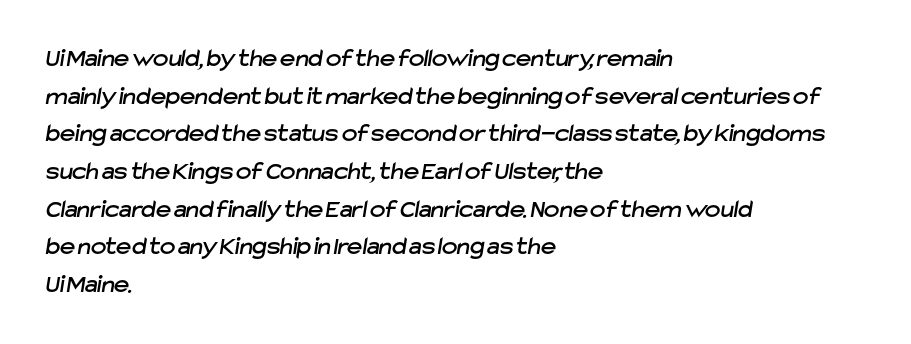
The image shows 26 px text type; set left-aligned, normal line spacing (1.45x), normal letter spacing, not underlined.
